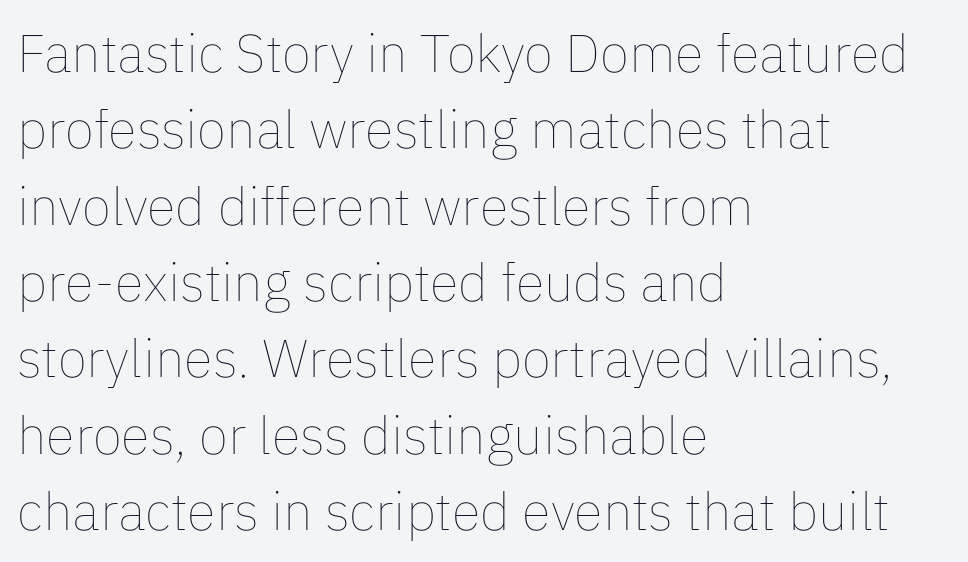
Is the stroke heavy? The answer is a plain regular-or-lighter. The typesetter chose a ragged-right arrangement here. Successive baselines arrive at the customary interval. Posture: vertical.
